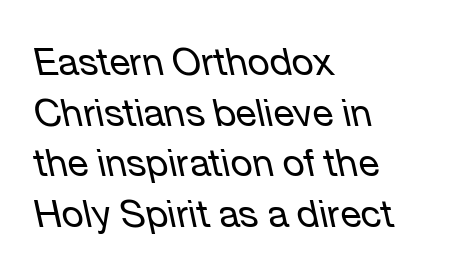
Q: Is the text bold? A: No.
Q: Is the text italic (slanted)? A: Yes, it leans left by about 12 degrees.
Q: Is the text underlined? A: No.
Q: How is the paragraph aligned? A: Left-aligned.
Q: Is the spacing between letters normal or unusually wide? A: Normal.
Q: Is the spacing between lines tight, normal or loose? A: Normal.
Q: Width (condensed, normal, or wide)? A: Normal.
Q: Stroke contrast? A: Low.
Q: x-height? A: Medium.
Q: Monospaced? A: No.
